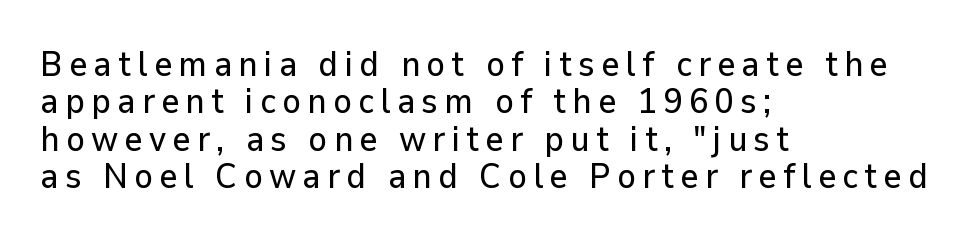
You could not count columns in this text — the font is proportionally spaced. Lines of text with bare space underneath. Italic? Not at all — the glyphs are vertical. Look at the bottom of the vertical strokes: they stop flat, with no serifs. Regarding leading, the lines here are crowded together.
